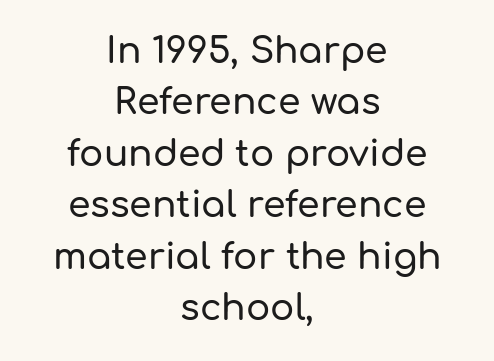
The type is set solid horizontally, with unmodified tracking. Does the leading feel generous? No, just average. No feet cap the strokes, marking this as sans-serif type. This sample uses an upright cut, with every glyph sitting square on the baseline. Just letters on the line, the space beneath them empty. These lines are rendered in a variable-pitch font.
